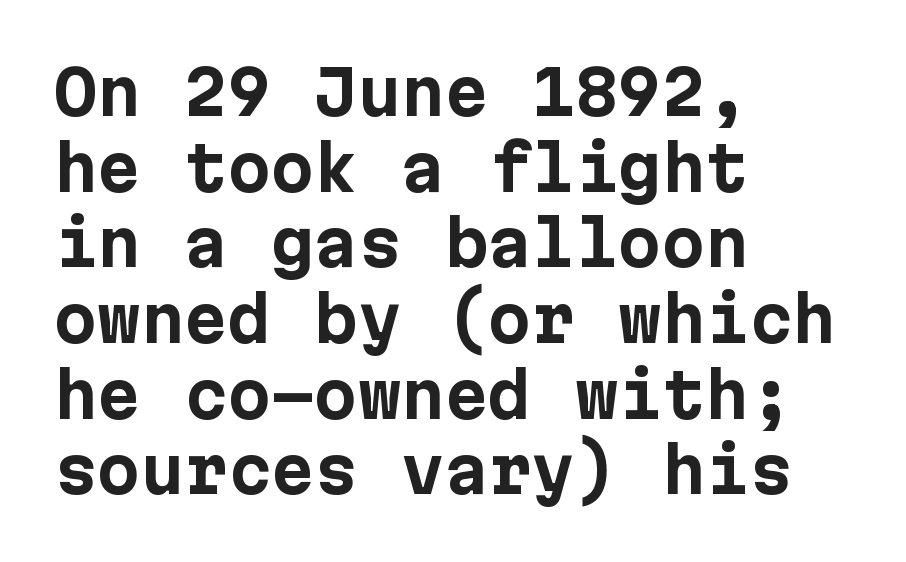
The text block is weighted toward the left margin, trailing off unevenly rightward. Observe the ordinary spacing: letters are neighbours, not strangers. The gap between lines stays unmarked. Ordinary non-slanted type is in use. Check where the strokes stop: nothing finishes them off — pure sans. Emphasis by weight is at full strength: bold.
